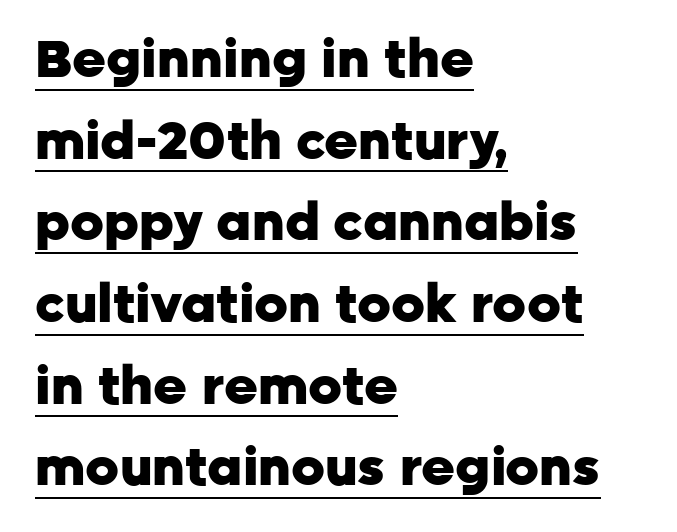
{"serif": "no", "italic": "no", "bold": "yes", "weight": "heavy", "width": "normal", "stroke_contrast": "low", "x_height": "medium", "monospaced": "no", "underline": "yes", "align": "left", "line_spacing": "normal", "line_spacing_ratio": 1.57, "letter_spacing": "normal", "letter_spacing_em": 0.0, "glyph_px": 52}
